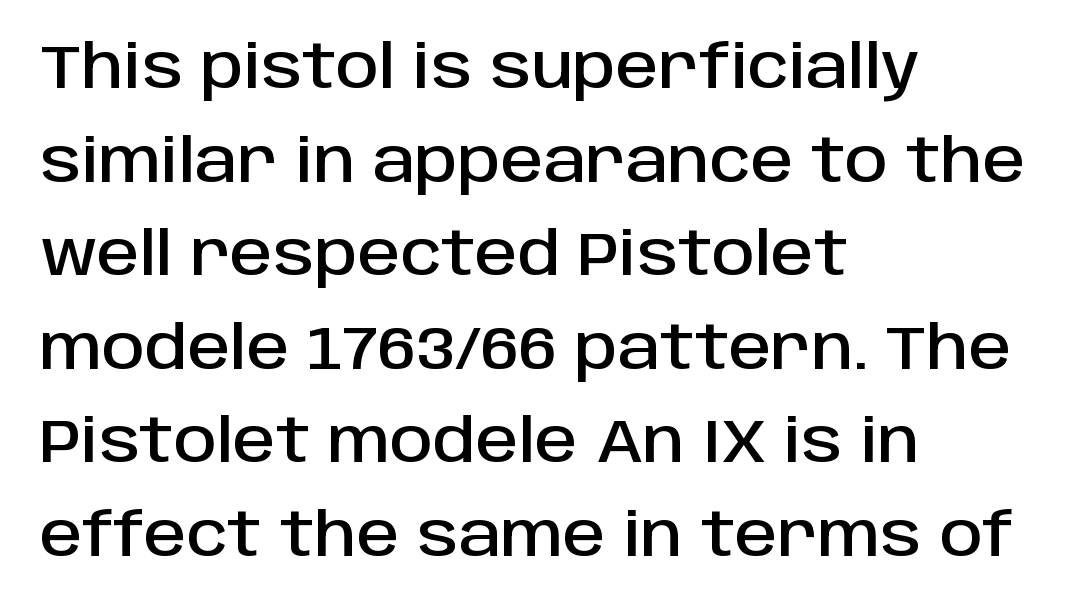
Decoration check: the copy has no underline. A sans-serif font was chosen for this passage. Quick note: interline space is typical. The axis of the letterforms is exactly vertical. You could not count columns in this text — the font is proportionally spaced. Each word holds together tightly as a unit, with standard inter-letter gaps.
